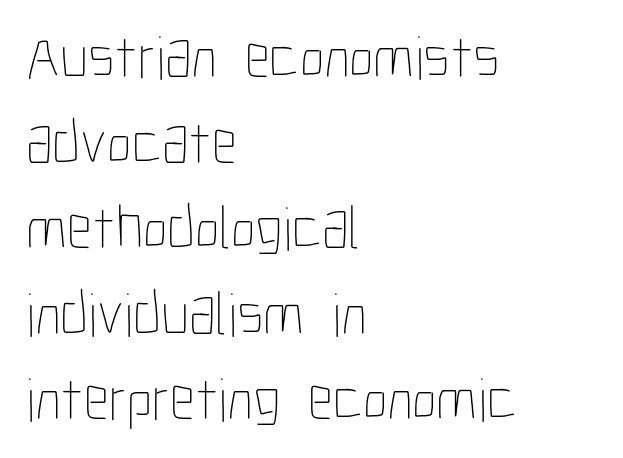
Caption: standard tracking, unaltered. The line-height multiplier appears to be the usual default. Posture: vertical. Character widths vary here, with narrow letters taking less room than wide ones. The lines in this sample share a left origin and differ only in where they stop. The letters look calm and open, with moderate or lighter stems.
